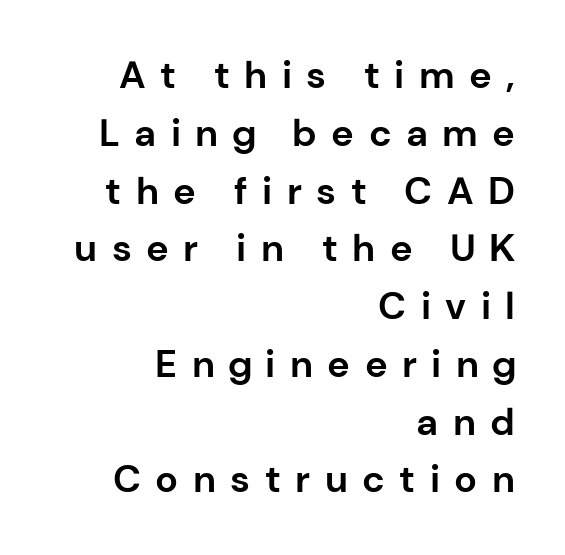
{"serif": "no", "italic": "no", "bold": "yes", "weight": "bold", "width": "normal", "stroke_contrast": "low", "x_height": "medium", "monospaced": "no", "underline": "no", "align": "right", "line_spacing": "normal", "line_spacing_ratio": 1.52, "letter_spacing": "wide", "letter_spacing_em": 0.38, "glyph_px": 38}
